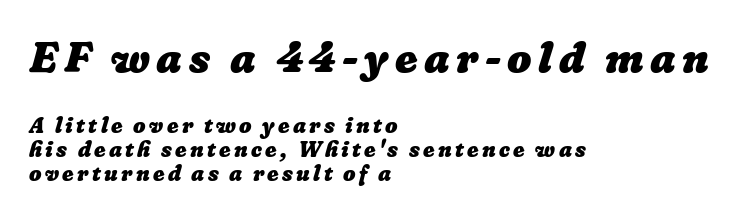
Q: Is the text bold? A: Yes.
Q: Is the text underlined? A: No.
Q: How is the paragraph aligned? A: Left-aligned.
Q: Is the spacing between lines tight, normal or loose? A: Tight.
Q: Which block of text is set in a larger size, the first (top) or the second (bottom)? A: The first (top) one.
Q: Width (condensed, normal, or wide)? A: Normal.
Q: Stroke contrast? A: Low.
Q: x-height? A: Medium.
Q: Monospaced? A: No.
